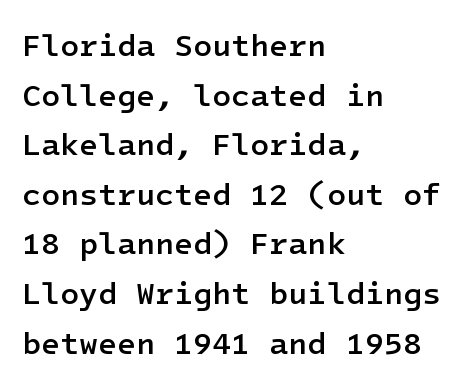
The image shows 31 px semibold sans-serif type, upright; set left-aligned, normal line spacing (1.6x), normal letter spacing, not underlined; low stroke contrast and a medium x-height.
